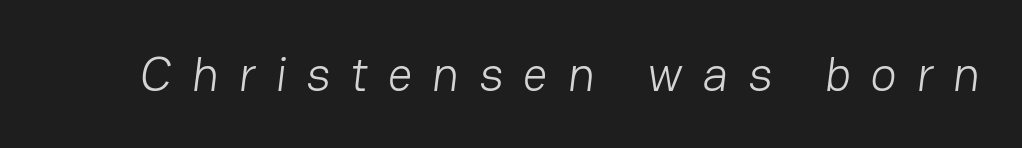
Descenders are the only things crossing below the line. Note the varied advance widths — an 'i' is clearly narrower than an 'm'. The weight tops out at a normal text grade. A typesetter would call this heavily tracked-out type. Nothing sits at the stroke ends, so this counts as sans-serif.
